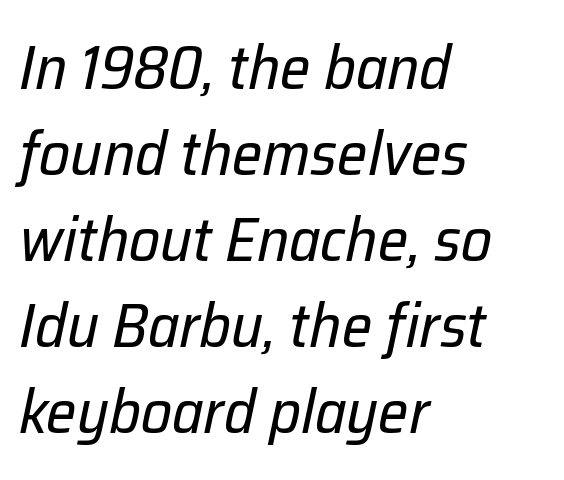
{"italic": "yes", "lean": "right", "slant_degrees": 12, "bold": "no", "weight": "regular", "width": "normal", "stroke_contrast": "low", "x_height": "medium", "monospaced": "no", "underline": "no", "align": "left", "line_spacing": "normal", "line_spacing_ratio": 1.41, "letter_spacing": "normal", "letter_spacing_em": 0.0, "glyph_px": 61}
